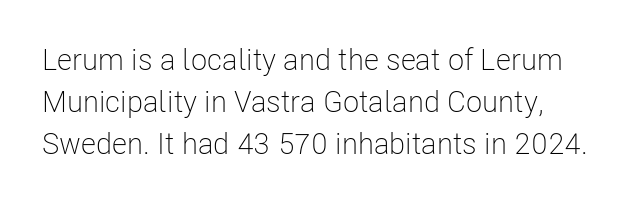
This rendering leaves character spacing at its baseline value. Horizontal bands of white between lines are of average thickness. The face used here is a sans, in the tradition of grotesques and geometrics. Do the characters align in a grid? No, the font is proportional. Only glyphs here, with clear space below each row.
